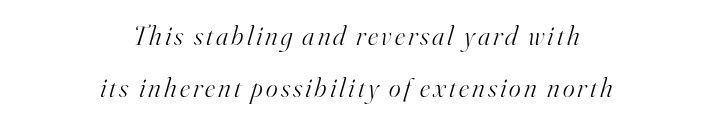
Q: Is the text bold? A: No.
Q: Is the text italic (slanted)? A: Yes, it leans right by about 16 degrees.
Q: Is the typeface a serif or a sans-serif typeface? A: Serif.
Q: Is the text underlined? A: No.
Q: How is the paragraph aligned? A: Centered.
Q: Width (condensed, normal, or wide)? A: Normal.
Q: Stroke contrast? A: High.
Q: x-height? A: Small.
Q: Monospaced? A: No.
